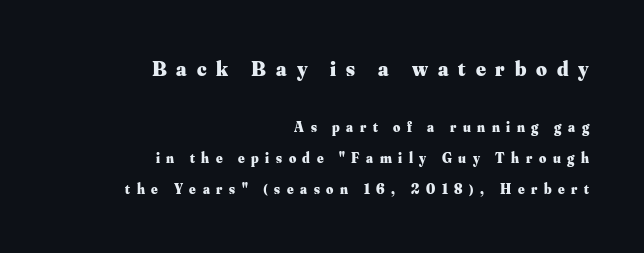
The glyphs have the mass of a bold cut. Quick note: interline space is abundant. The paragraph has a hard right edge and a soft left edge. Descender tails drop into unmarked territory. Designer's note — italics off, roman on. The upper block of text is set noticeably larger than the block beneath it.
